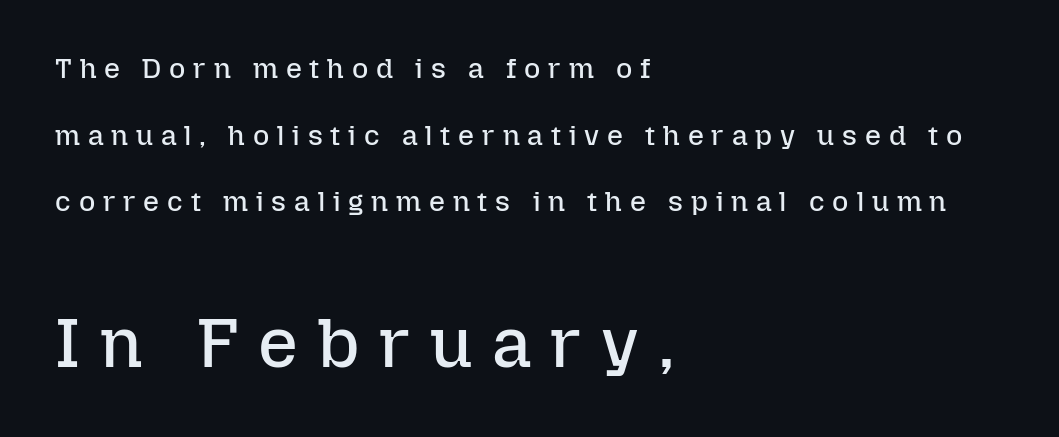
Q: Is the text bold? A: No.
Q: Is the text italic (slanted)? A: No, it is upright.
Q: Is the text underlined? A: No.
Q: How is the paragraph aligned? A: Left-aligned.
Q: Is the spacing between letters normal or unusually wide? A: Unusually wide.
Q: Is the spacing between lines tight, normal or loose? A: Loose.
Q: Which block of text is set in a larger size, the first (top) or the second (bottom)? A: The second (bottom) one.
Q: Width (condensed, normal, or wide)? A: Normal.
Q: Stroke contrast? A: Low.
Q: x-height? A: Medium.
Q: Monospaced? A: No.
